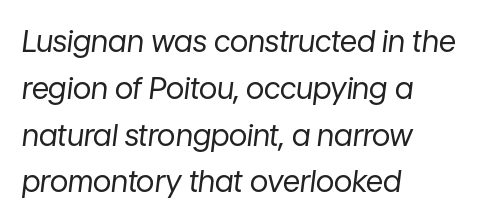
Q: Is the text bold? A: No.
Q: Is the text italic (slanted)? A: Yes, it leans right by about 7 degrees.
Q: Is the text underlined? A: No.
Q: How is the paragraph aligned? A: Left-aligned.
Q: Is the spacing between letters normal or unusually wide? A: Normal.
Q: Is the spacing between lines tight, normal or loose? A: Normal.
Q: Width (condensed, normal, or wide)? A: Normal.
Q: Stroke contrast? A: Low.
Q: x-height? A: Medium.
Q: Monospaced? A: No.
